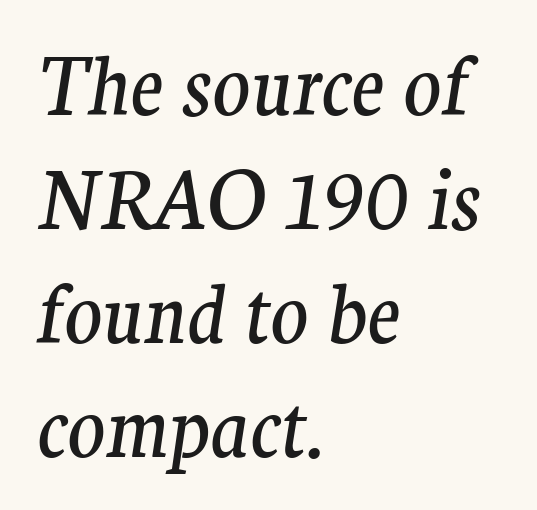
The image shows 78 px regular-weight serif type, italic (leaning right); set left-aligned, normal line spacing (1.46x), normal letter spacing, not underlined; medium stroke contrast and a medium x-height.
